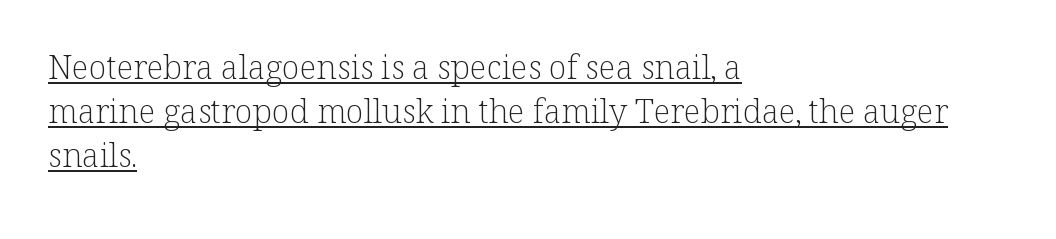
On a weight scale, this lands at 450 or below. This rendering leaves character spacing at its baseline value. This sample keeps an unexceptional amount of space between lines. Is there an underline? Yes — a line sits under the letters. Spacing verdict: proportional, widths tailored to each character. The text block is weighted toward the left margin, trailing off unevenly rightward.
